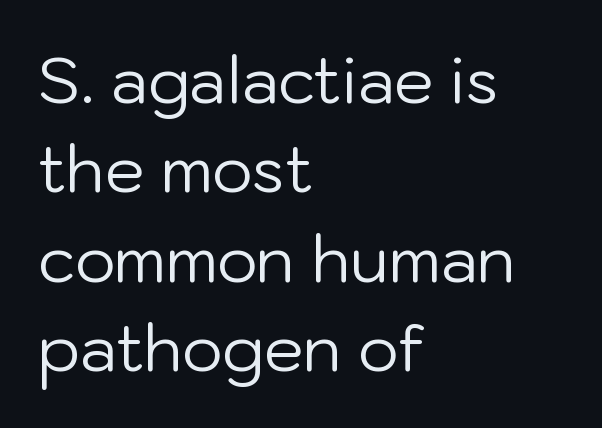
Q: Is the text bold? A: No.
Q: Is the text italic (slanted)? A: No, it is upright.
Q: Is the typeface a serif or a sans-serif typeface? A: Sans-serif.
Q: Is the text underlined? A: No.
Q: How is the paragraph aligned? A: Left-aligned.
Q: Is the spacing between letters normal or unusually wide? A: Normal.
Q: Is the spacing between lines tight, normal or loose? A: Normal.
Q: Width (condensed, normal, or wide)? A: Normal.
Q: Stroke contrast? A: Low.
Q: x-height? A: Medium.
Q: Monospaced? A: No.
